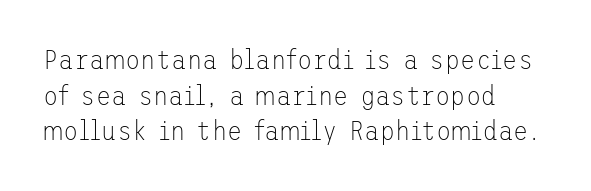
The image shows 28 px thin sans-serif type, upright; set left-aligned, normal line spacing (1.27x), normal letter spacing, not underlined; low stroke contrast and a medium x-height.
